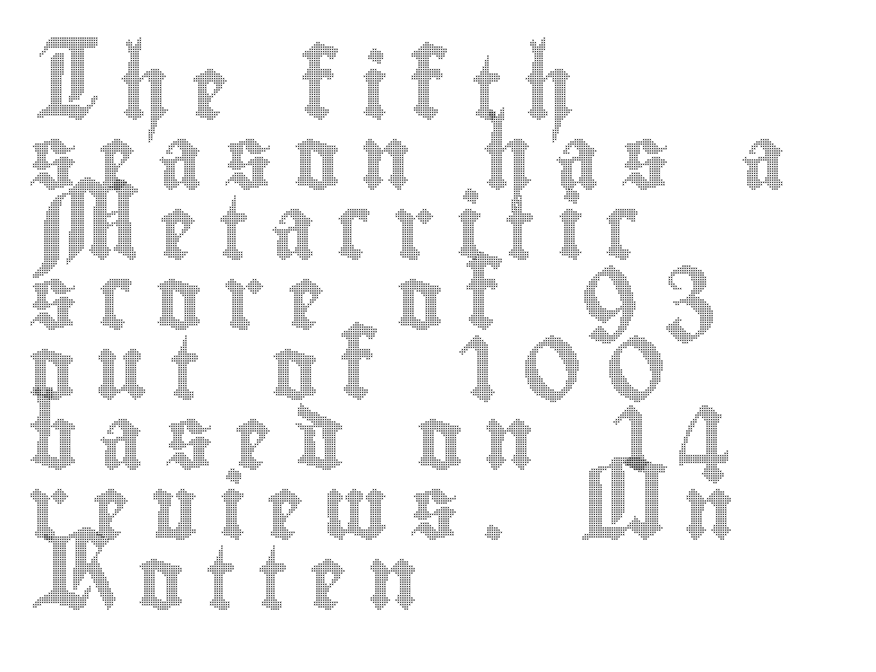
Q: Is the text italic (slanted)? A: No, it is upright.
Q: Is the text underlined? A: No.
Q: How is the paragraph aligned? A: Left-aligned.
Q: Is the spacing between letters normal or unusually wide? A: Unusually wide.
Q: Is the spacing between lines tight, normal or loose? A: Tight.
Q: Width (condensed, normal, or wide)? A: Condensed.
Q: x-height? A: Small.
Q: Monospaced? A: No.
